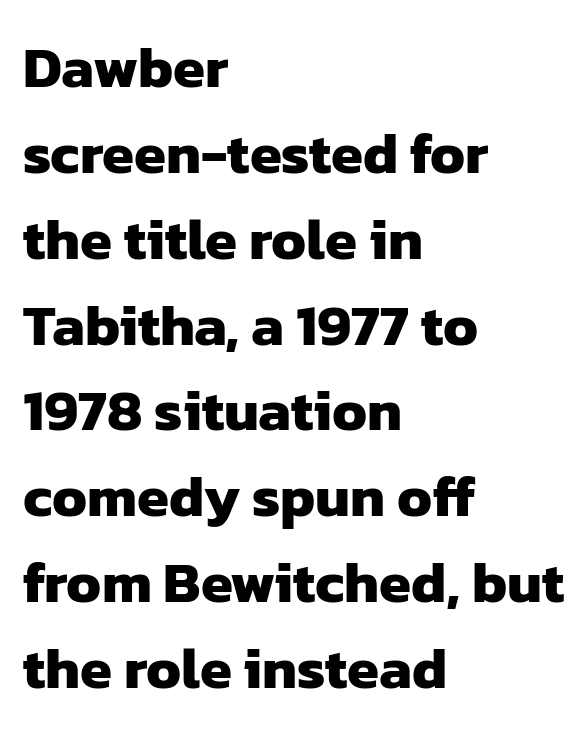
{"serif": "no", "bold": "yes", "weight": "heavy", "width": "normal", "stroke_contrast": "low", "x_height": "medium", "monospaced": "no", "underline": "no", "align": "left", "line_spacing": "normal", "line_spacing_ratio": 1.48, "letter_spacing": "normal", "letter_spacing_em": 0.0, "glyph_px": 58}
